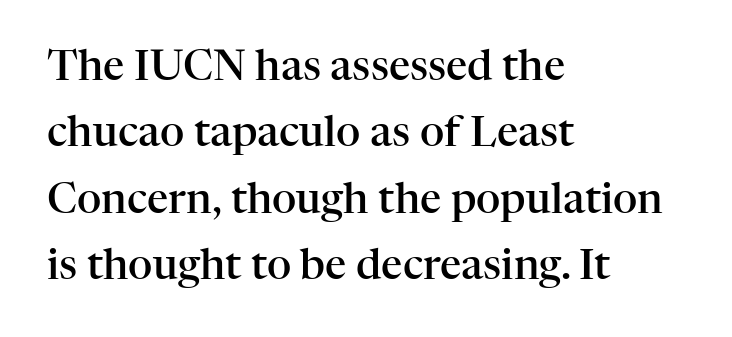
Q: Is the text bold? A: Semi-bold.
Q: Is the text italic (slanted)? A: No, it is upright.
Q: Is the typeface a serif or a sans-serif typeface? A: Serif.
Q: Is the text underlined? A: No.
Q: How is the paragraph aligned? A: Left-aligned.
Q: Is the spacing between letters normal or unusually wide? A: Normal.
Q: Is the spacing between lines tight, normal or loose? A: Normal.
Q: Width (condensed, normal, or wide)? A: Normal.
Q: Stroke contrast? A: High.
Q: x-height? A: Medium.
Q: Monospaced? A: No.
